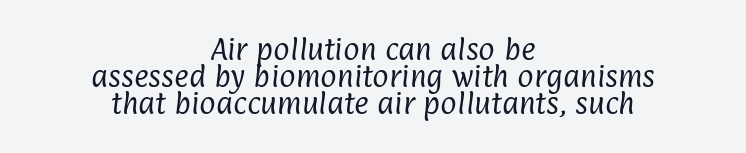
Is the type heavy? It reads as light-to-regular instead. This rendering leaves character spacing at its baseline value. The lines in this sample share a center point and differ in where they start and stop. The leading is snug, giving the passage a crowded texture. Decoration check: the copy has no underline.
